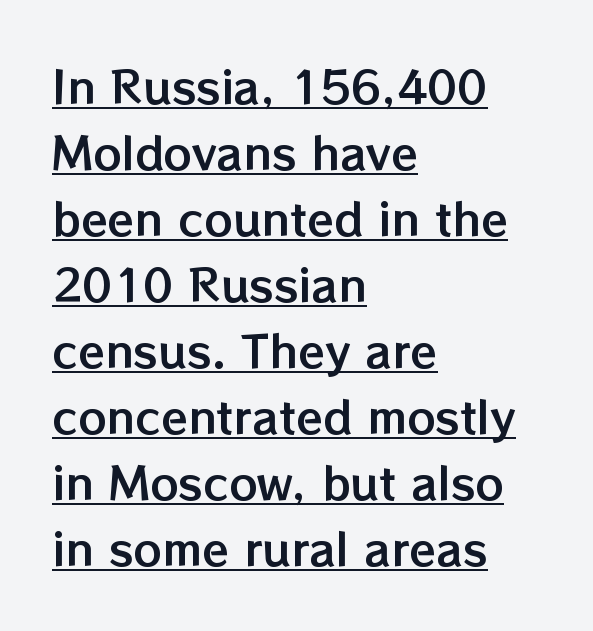
{"italic": "no", "width": "normal", "stroke_contrast": "low", "x_height": "medium", "monospaced": "no", "underline": "yes", "align": "left", "line_spacing": "normal", "line_spacing_ratio": 1.5, "letter_spacing": "normal", "letter_spacing_em": 0.0, "glyph_px": 44}
